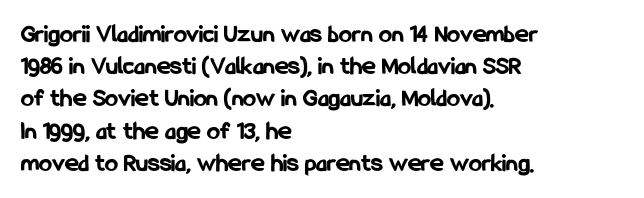
The image shows 26 px bold type, upright; set left-aligned, line spacing 1.24x, normal letter spacing, not underlined.
